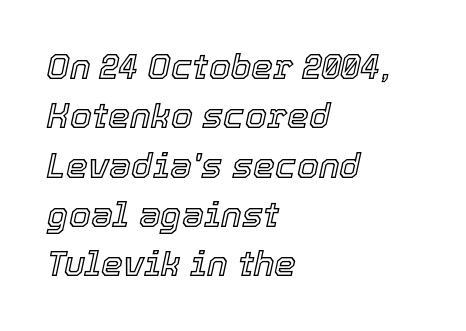
Q: Is the text italic (slanted)? A: Yes, it leans right by about 12 degrees.
Q: Is the text underlined? A: No.
Q: How is the paragraph aligned? A: Left-aligned.
Q: Is the spacing between letters normal or unusually wide? A: Normal.
Q: Is the spacing between lines tight, normal or loose? A: Normal.
Q: Width (condensed, normal, or wide)? A: Normal.
Q: x-height? A: Medium.
Q: Monospaced? A: No.
